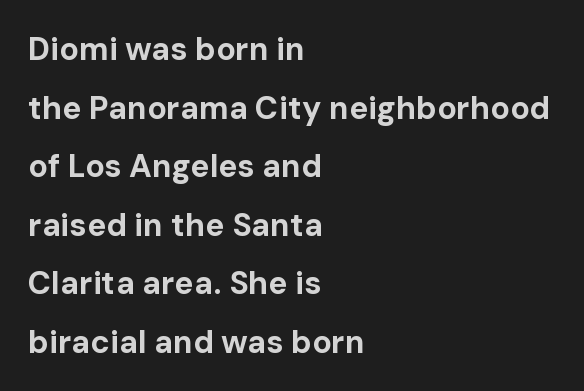
{"serif": "no", "italic": "no", "bold": "yes", "weight": "bold", "width": "normal", "stroke_contrast": "low", "x_height": "medium", "monospaced": "no", "underline": "no", "align": "left", "line_spacing_ratio": 1.83, "letter_spacing": "normal", "letter_spacing_em": 0.0, "glyph_px": 32}
